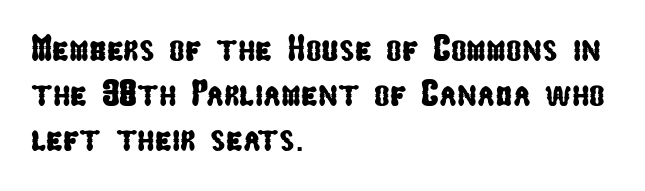
The gaps between neighbouring characters are ordinary and unremarkable. Classification — sans serif. A typesetter would call this proportional, since set widths differ per character. Short and long lines alike share a common starting point at left.
